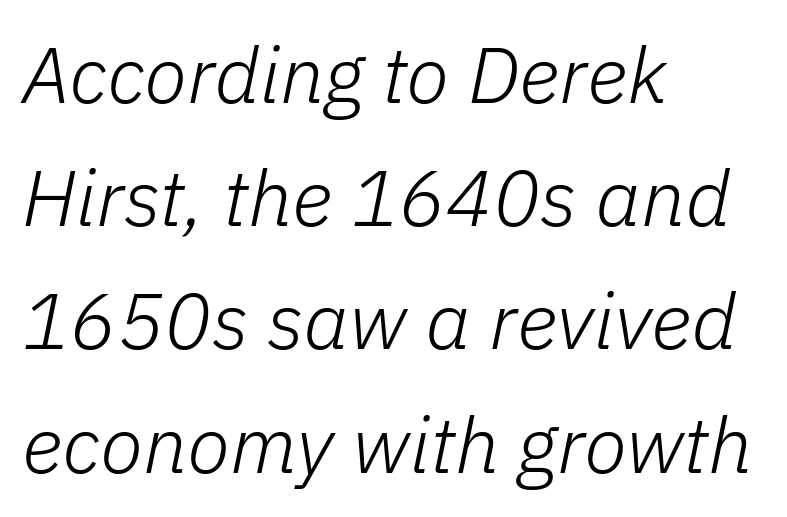
The image shows 79 px light type, italic (leaning right); set left-aligned, normal line spacing (1.56x), normal letter spacing, not underlined; low stroke contrast and a medium x-height.
